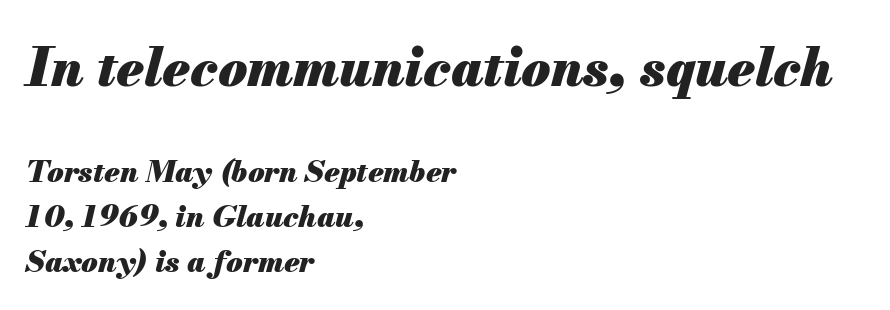
Q: Is the text bold? A: Yes.
Q: Is the text italic (slanted)? A: Yes, it leans right by about 13 degrees.
Q: Is the text underlined? A: No.
Q: How is the paragraph aligned? A: Left-aligned.
Q: Is the spacing between letters normal or unusually wide? A: Normal.
Q: Is the spacing between lines tight, normal or loose? A: Normal.
Q: Which block of text is set in a larger size, the first (top) or the second (bottom)? A: The first (top) one.
Q: Width (condensed, normal, or wide)? A: Normal.
Q: Stroke contrast? A: Medium.
Q: x-height? A: Small.
Q: Monospaced? A: No.
